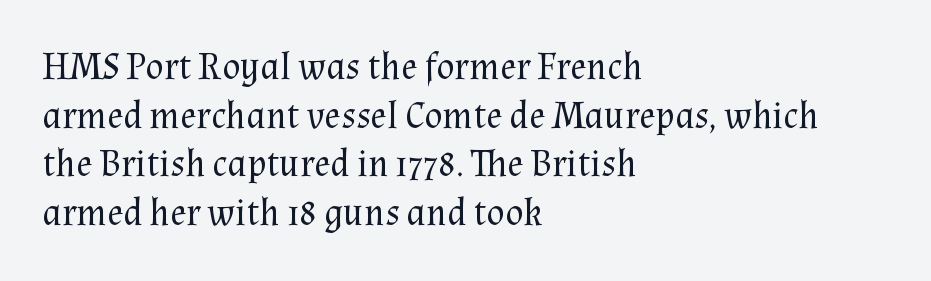
Q: Is the text bold? A: No.
Q: Is the text italic (slanted)? A: No, it is upright.
Q: Is the text underlined? A: No.
Q: How is the paragraph aligned? A: Left-aligned.
Q: Is the spacing between letters normal or unusually wide? A: Normal.
Q: Is the spacing between lines tight, normal or loose? A: Normal.
Q: Width (condensed, normal, or wide)? A: Normal.
Q: Stroke contrast? A: Medium.
Q: x-height? A: Medium.
Q: Monospaced? A: No.
